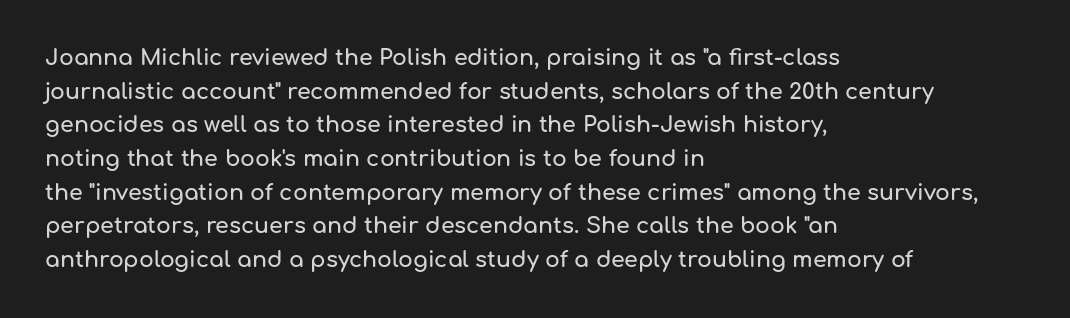
{"italic": "no", "underline": "no", "align": "left", "line_spacing": "normal", "line_spacing_ratio": 1.53, "letter_spacing": "normal", "letter_spacing_em": 0.0, "glyph_px": 22}
